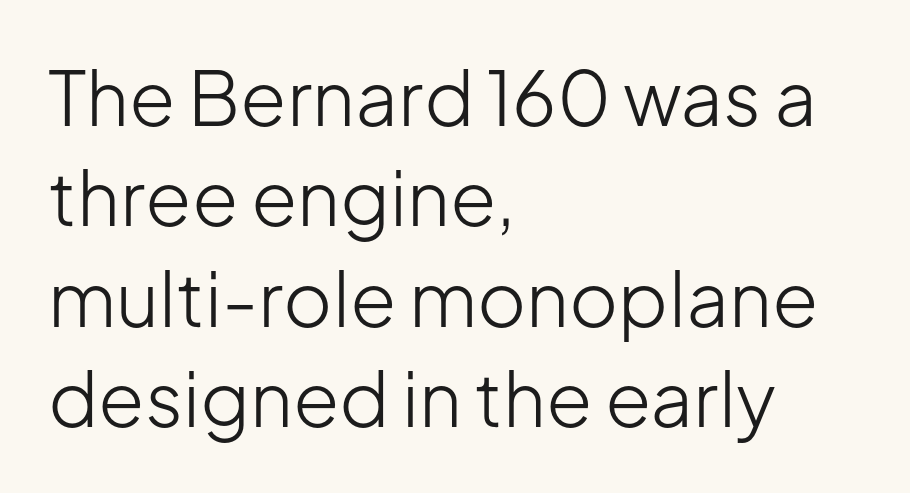
{"serif": "no", "italic": "no", "bold": "no", "weight": "light", "width": "normal", "stroke_contrast": "low", "x_height": "medium", "monospaced": "no", "underline": "no", "align": "left", "line_spacing": "normal", "line_spacing_ratio": 1.34, "letter_spacing": "normal", "letter_spacing_em": 0.0, "glyph_px": 75}
